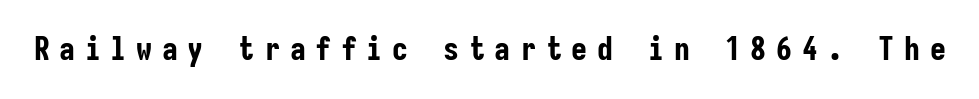
Q: Is the text bold? A: Yes.
Q: Is the text italic (slanted)? A: No, it is upright.
Q: Is the typeface a serif or a sans-serif typeface? A: Sans-serif.
Q: Is the text underlined? A: No.
Q: Is the spacing between letters normal or unusually wide? A: Unusually wide.
Q: Width (condensed, normal, or wide)? A: Condensed.
Q: Stroke contrast? A: Low.
Q: x-height? A: Medium.
Q: Monospaced? A: Yes.
